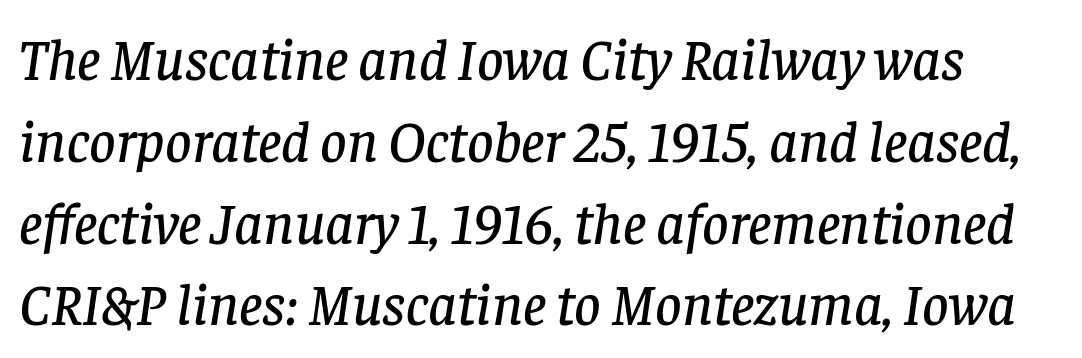
{"serif": "yes", "italic": "yes", "lean": "right", "slant_degrees": 8, "width": "normal", "stroke_contrast": "low", "x_height": "large", "monospaced": "no", "underline": "no", "line_spacing": "normal", "line_spacing_ratio": 1.41, "letter_spacing": "normal", "letter_spacing_em": 0.0, "glyph_px": 58}
